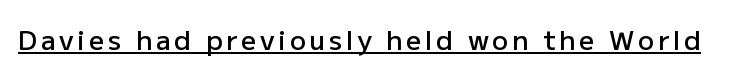
The image shows 27 px text type, upright; set underlined.
